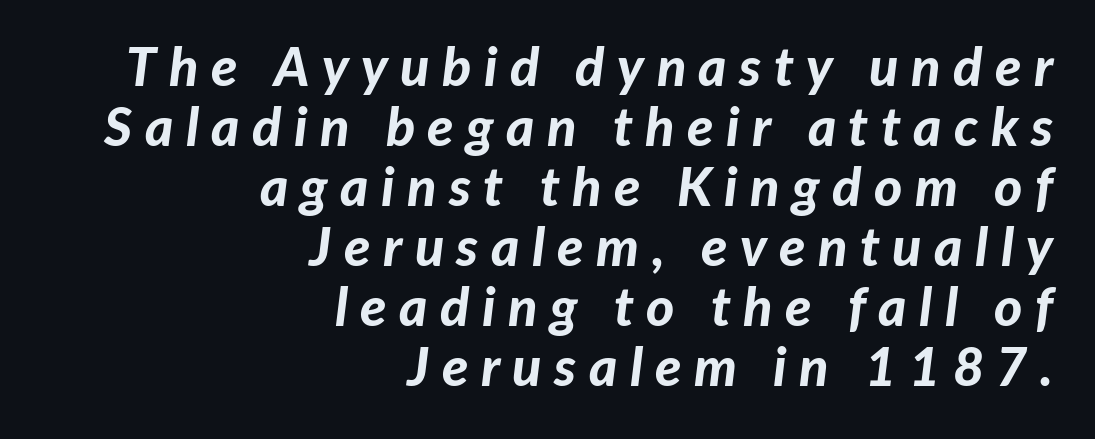
The image shows 54 px bold type, italic (leaning right); set right-aligned, tight line spacing (1.11x), unusually wide letter spacing (+0.23 em), not underlined; low stroke contrast and a medium x-height.
